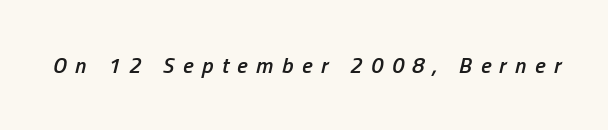
{"italic": "yes", "lean": "right", "slant_degrees": 13, "bold": "semi", "underline": "no", "letter_spacing": "wide", "letter_spacing_em": 0.39, "glyph_px": 22}
